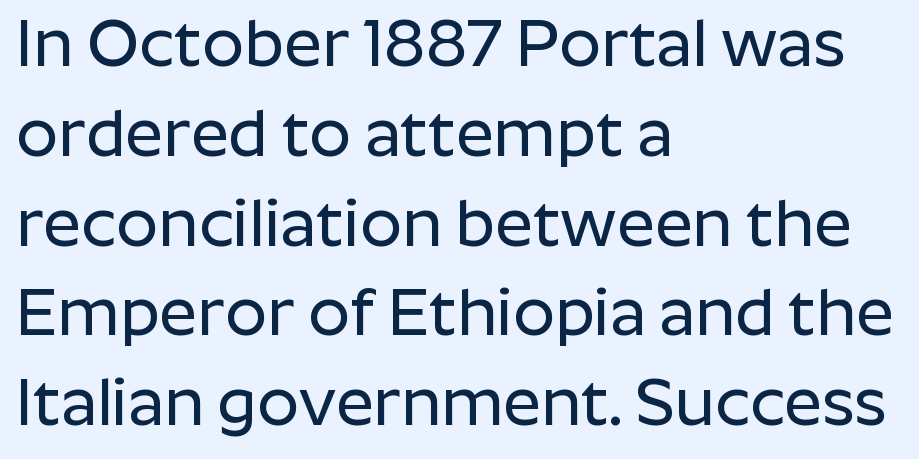
The image shows 66 px sans-serif type, upright; set left-aligned, normal line spacing (1.36x), normal letter spacing, not underlined; low stroke contrast and a medium x-height.
